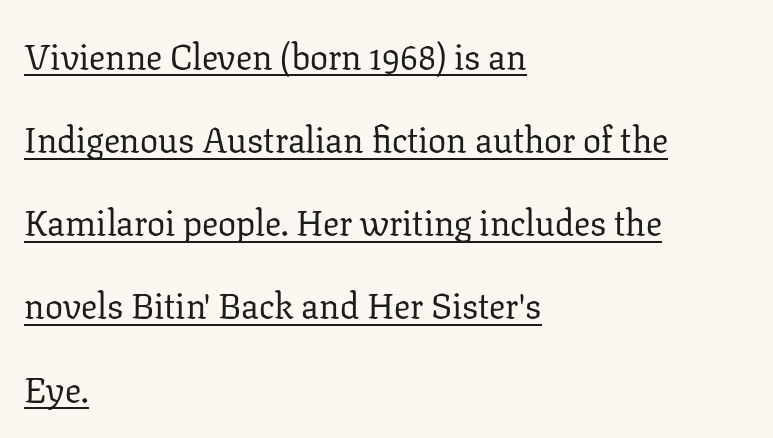
Q: Is the text bold? A: No.
Q: Is the text italic (slanted)? A: No, it is upright.
Q: Is the typeface a serif or a sans-serif typeface? A: Serif.
Q: Is the text underlined? A: Yes.
Q: How is the paragraph aligned? A: Left-aligned.
Q: Is the spacing between letters normal or unusually wide? A: Normal.
Q: Is the spacing between lines tight, normal or loose? A: Loose.
Q: Width (condensed, normal, or wide)? A: Normal.
Q: Stroke contrast? A: Low.
Q: x-height? A: Medium.
Q: Monospaced? A: No.
